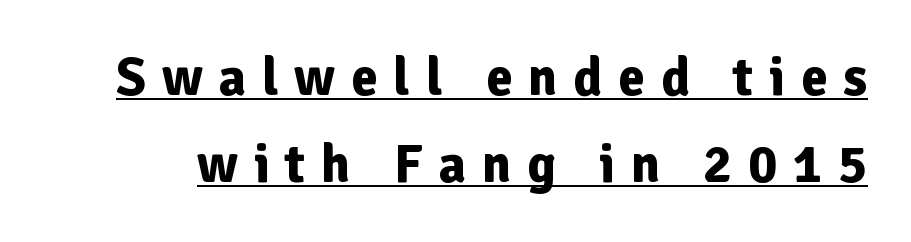
Between one letter and the next there's a generous, obvious gap. Nope, no serifs anywhere on these letters. Varying glyph widths throughout — classic text-font behaviour. Underline: present. In terms of posture, this sample is upright. The line-height multiplier appears to be the usual default.
